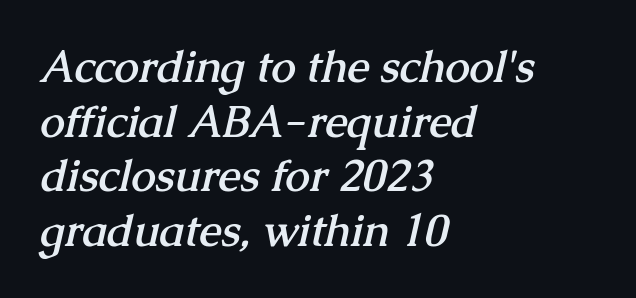
Q: Is the text bold? A: Yes.
Q: Is the typeface a serif or a sans-serif typeface? A: Serif.
Q: Is the text underlined? A: No.
Q: How is the paragraph aligned? A: Left-aligned.
Q: Is the spacing between letters normal or unusually wide? A: Normal.
Q: Width (condensed, normal, or wide)? A: Normal.
Q: Stroke contrast? A: Medium.
Q: x-height? A: Medium.
Q: Monospaced? A: No.
